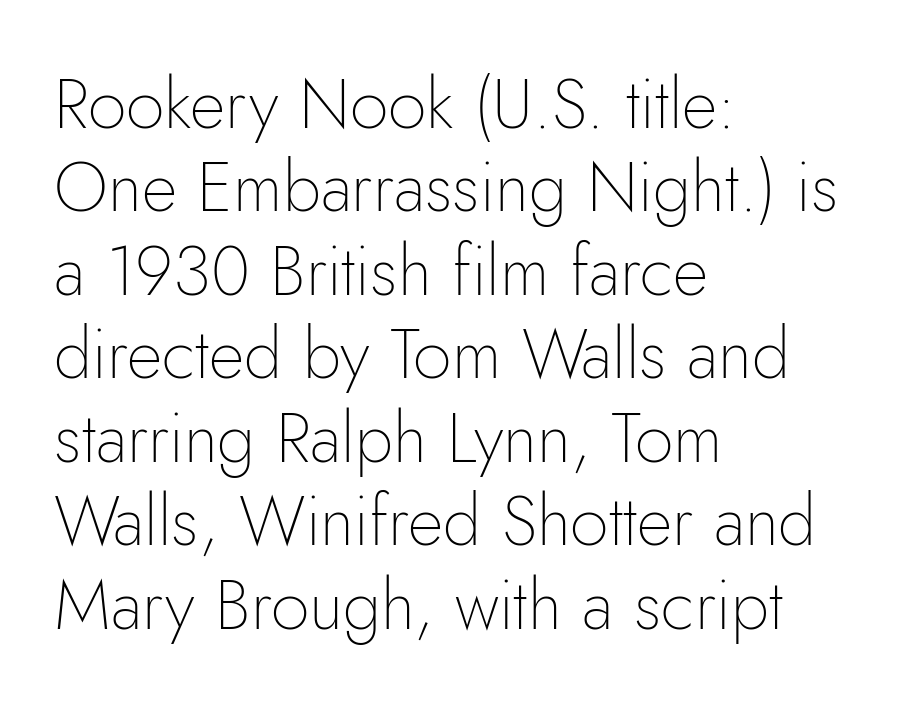
Think of a printed novel: that variable character pitch is what you see here. The face used here is a sans, in the tradition of grotesques and geometrics. These lines were composed using upright roman letters. Type without underlining. Is the block centered? No — it sits flush against the left margin.
